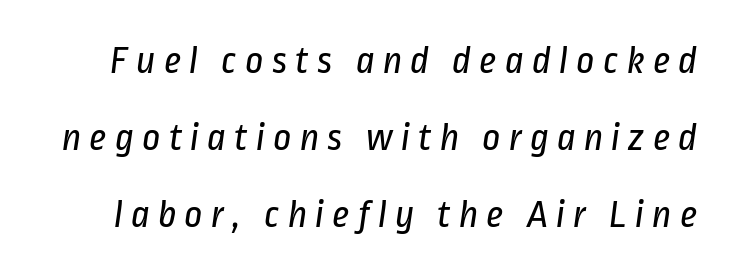
{"serif": "no", "bold": "no", "weight": "regular", "width": "condensed", "stroke_contrast": "low", "x_height": "medium", "monospaced": "no", "underline": "no", "line_spacing": "loose", "line_spacing_ratio": 1.92, "letter_spacing": "wide", "letter_spacing_em": 0.2, "glyph_px": 40}
